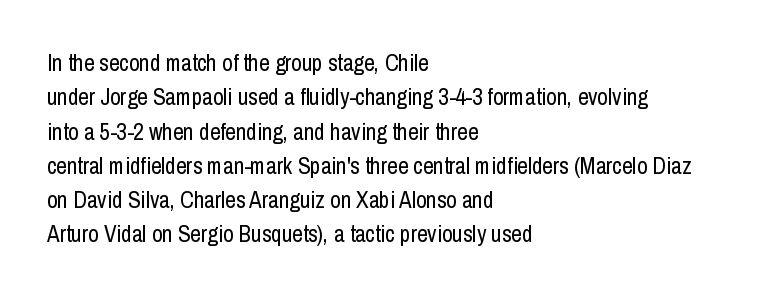
The image shows 23 px text type, upright; set left-aligned, normal line spacing (1.49x), normal letter spacing, not underlined.
